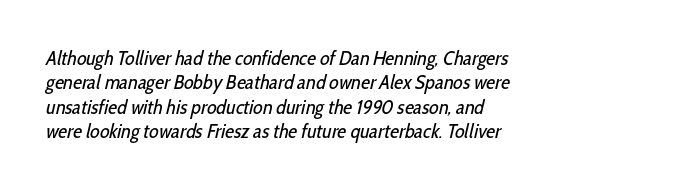
Which margin do the lines hug? The left one — the right edge is uneven. The letters sit at their default tracking, neither squeezed nor spread. The area under the type is left untouched. These glyphs show unthickened strokes, regular width or finer.
